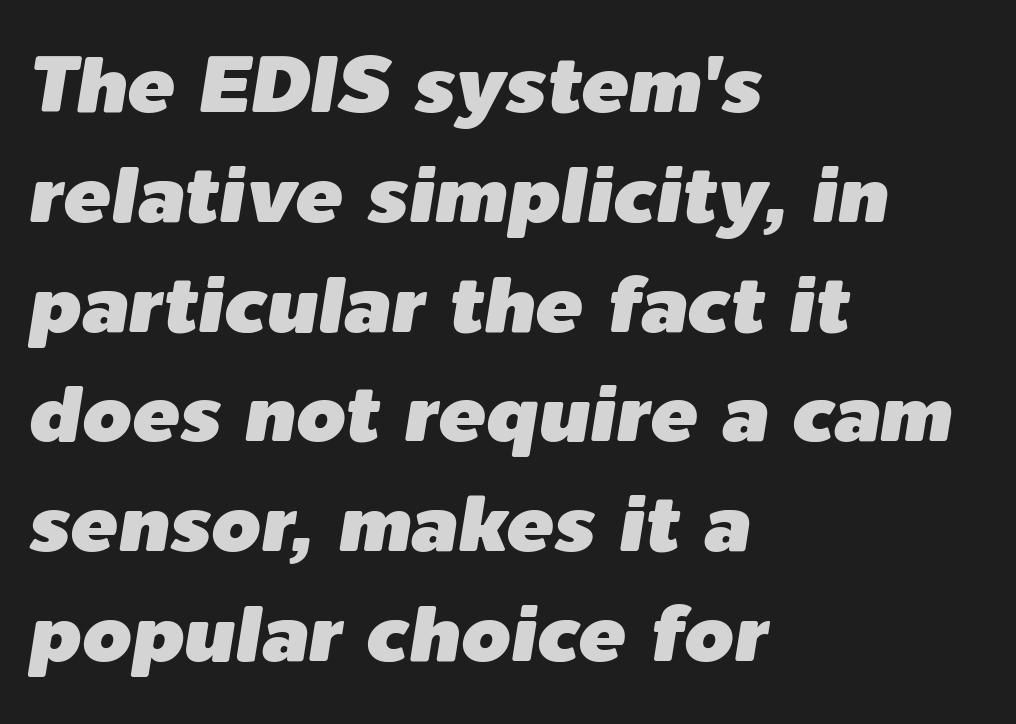
{"italic": "yes", "lean": "right", "slant_degrees": 9, "width": "normal", "stroke_contrast": "low", "x_height": "medium", "monospaced": "no", "underline": "no", "align": "left", "line_spacing": "normal", "line_spacing_ratio": 1.39, "letter_spacing": "normal", "letter_spacing_em": 0.0, "glyph_px": 79}
